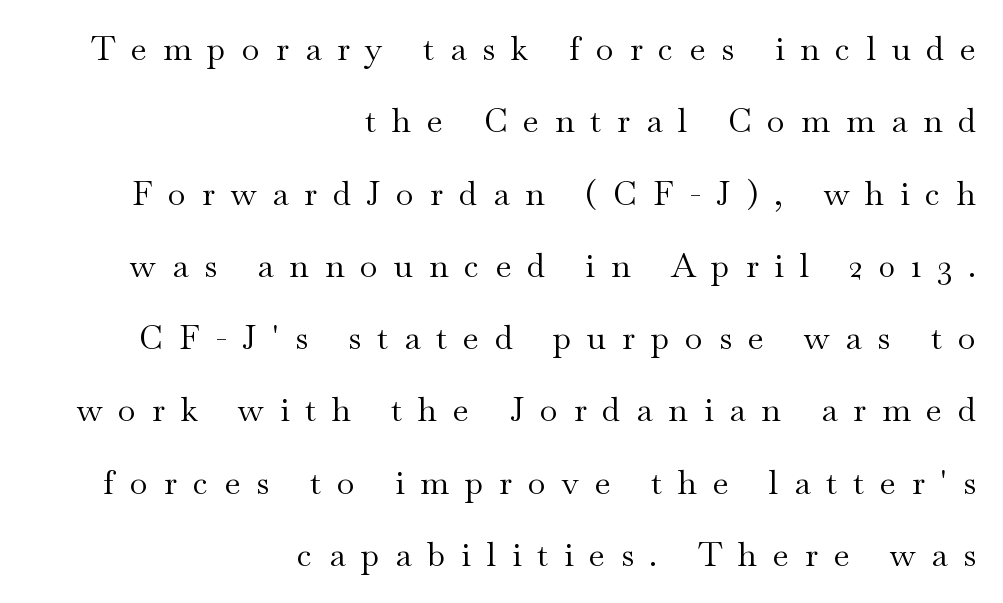
The image shows 33 px regular-weight, wide serif type, upright; set right-aligned, loose line spacing (2.19x), unusually wide letter spacing (+0.48 em), not underlined; medium stroke contrast and a small x-height.
